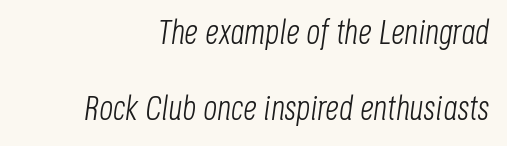
Successive baselines arrive slowly, with a big drop between each. The letterforms sit shoulder to shoulder at normal distance. Emphasis-style slanted type is in use. Clear beneath every line of the passage. Spacing verdict: proportional, widths tailored to each character.
